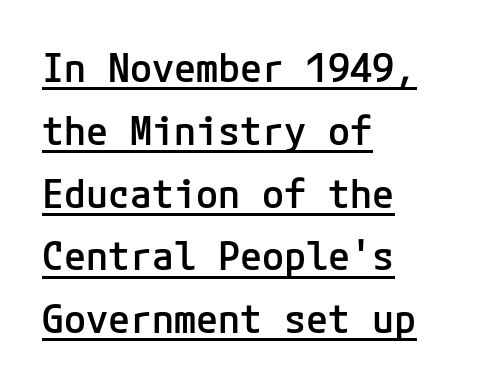
The image shows 40 px semibold sans-serif type, upright; set left-aligned, normal line spacing (1.57x), normal letter spacing, underlined; low stroke contrast and a medium x-height.
